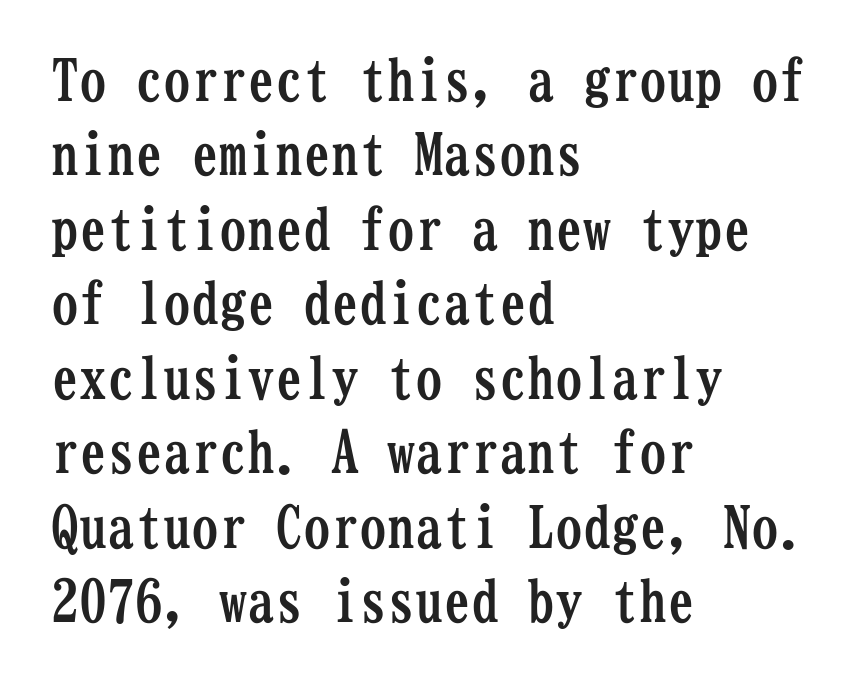
The image shows 56 px semibold, condensed serif type, upright, monospaced; set left-aligned, normal line spacing (1.33x), normal letter spacing, not underlined; low stroke contrast and a medium x-height.
